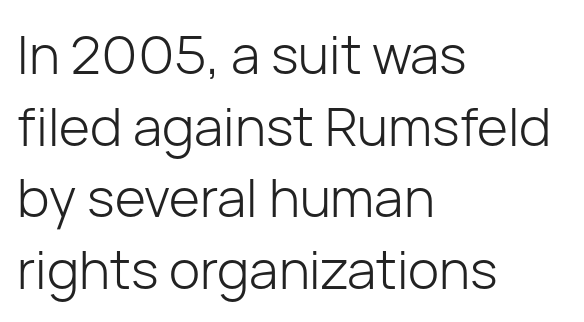
Q: Is the text bold? A: No.
Q: Is the text italic (slanted)? A: No, it is upright.
Q: Is the typeface a serif or a sans-serif typeface? A: Sans-serif.
Q: Is the text underlined? A: No.
Q: How is the paragraph aligned? A: Left-aligned.
Q: Is the spacing between letters normal or unusually wide? A: Normal.
Q: Is the spacing between lines tight, normal or loose? A: Normal.
Q: Width (condensed, normal, or wide)? A: Normal.
Q: Stroke contrast? A: Low.
Q: x-height? A: Medium.
Q: Monospaced? A: No.
